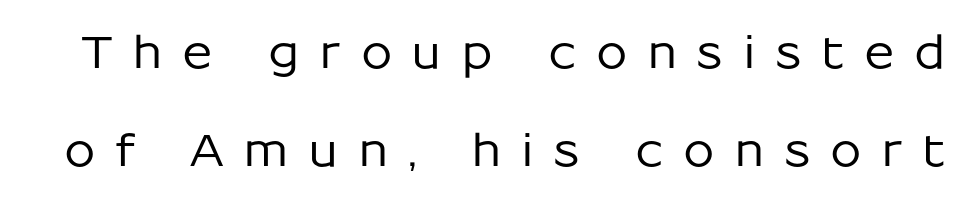
Each new line begins a long way beneath the previous one. Letterform terminals end flat and unadorned throughout the passage. Loose tracking; the words dissolve into strings of separated letters. A typesetter would call this proportional, since set widths differ per character.
